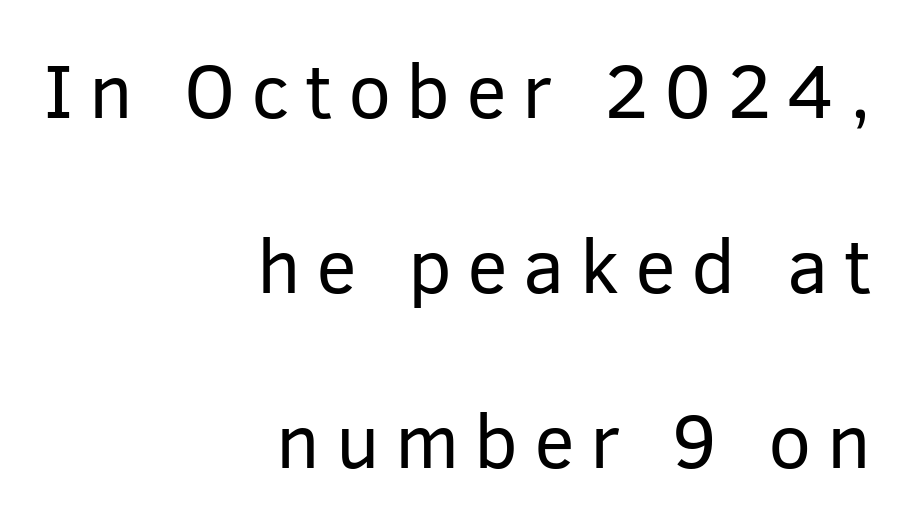
{"serif": "no", "italic": "no", "bold": "no", "weight": "regular", "width": "normal", "stroke_contrast": "low", "x_height": "medium", "monospaced": "no", "underline": "no", "align": "right", "line_spacing": "loose", "line_spacing_ratio": 2.27, "letter_spacing": "wide", "letter_spacing_em": 0.2, "glyph_px": 77}
